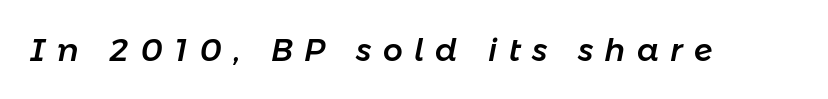
{"italic": "yes", "lean": "right", "slant_degrees": 11, "width": "normal", "stroke_contrast": "low", "x_height": "medium", "monospaced": "no", "underline": "no", "letter_spacing": "wide", "letter_spacing_em": 0.37, "glyph_px": 31}
